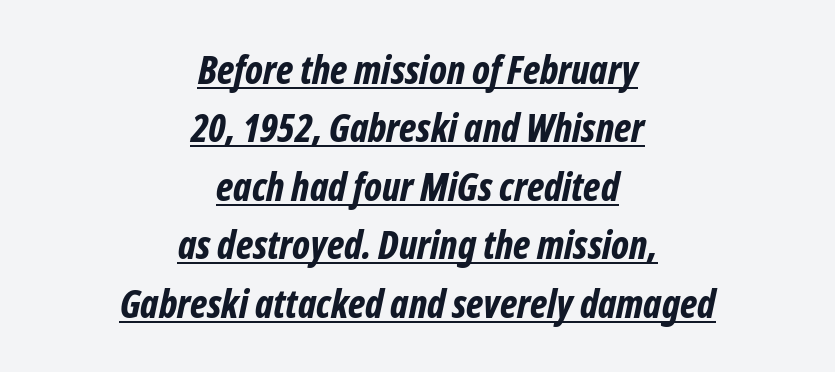
Q: Is the text bold? A: Yes.
Q: Is the text italic (slanted)? A: Yes, it leans right by about 12 degrees.
Q: Is the text underlined? A: Yes.
Q: How is the paragraph aligned? A: Centered.
Q: Is the spacing between letters normal or unusually wide? A: Normal.
Q: Is the spacing between lines tight, normal or loose? A: Normal.
Q: Width (condensed, normal, or wide)? A: Condensed.
Q: Stroke contrast? A: Low.
Q: x-height? A: Medium.
Q: Monospaced? A: No.
